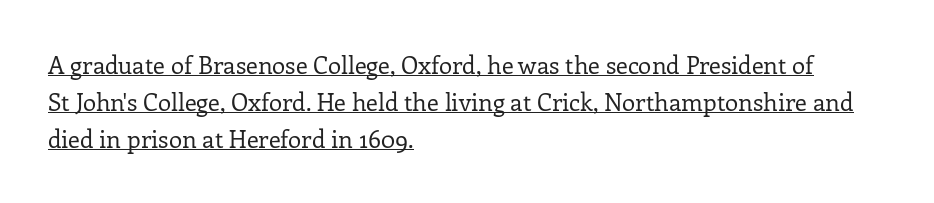
{"italic": "no", "bold": "no", "underline": "yes", "align": "left", "line_spacing": "normal", "line_spacing_ratio": 1.54, "letter_spacing": "normal", "letter_spacing_em": 0.0, "glyph_px": 24}
